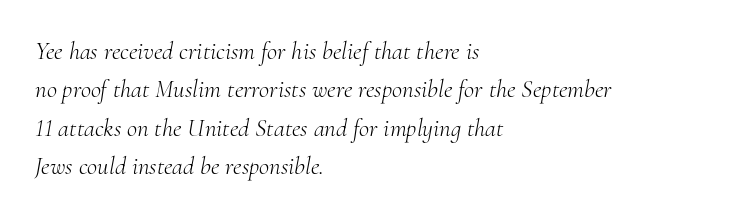
The gaps between neighbouring characters are ordinary and unremarkable. Line starts are locked; line ends wander. Vertical spacing — default. The whole block is typeset with a tilt.
